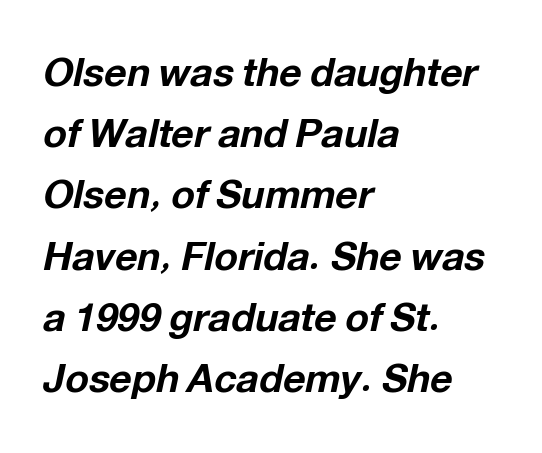
{"italic": "yes", "lean": "right", "slant_degrees": 12, "bold": "yes", "weight": "bold", "width": "normal", "stroke_contrast": "low", "x_height": "medium", "monospaced": "no", "underline": "no", "align": "left", "line_spacing": "normal", "line_spacing_ratio": 1.57, "letter_spacing": "normal", "letter_spacing_em": 0.0, "glyph_px": 39}
